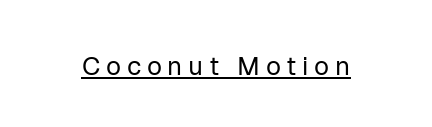
{"italic": "no", "bold": "no", "underline": "yes", "letter_spacing": "wide", "letter_spacing_em": 0.22, "glyph_px": 26}
